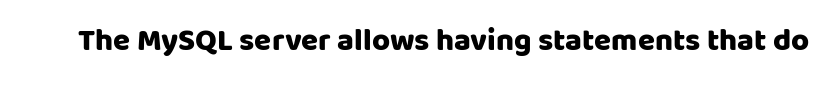
Q: Is the text italic (slanted)? A: No, it is upright.
Q: Is the typeface a serif or a sans-serif typeface? A: Sans-serif.
Q: Is the text underlined? A: No.
Q: Is the spacing between letters normal or unusually wide? A: Normal.
Q: Width (condensed, normal, or wide)? A: Normal.
Q: Stroke contrast? A: Low.
Q: x-height? A: Large.
Q: Monospaced? A: No.
